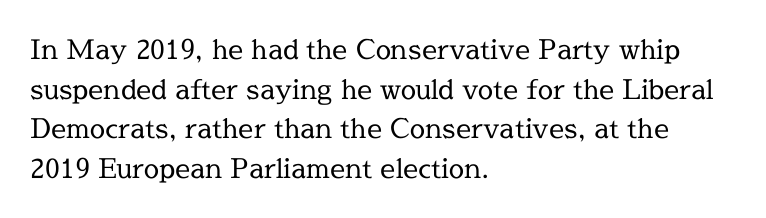
Q: Is the text bold? A: No.
Q: Is the text italic (slanted)? A: No, it is upright.
Q: Is the text underlined? A: No.
Q: How is the paragraph aligned? A: Left-aligned.
Q: Is the spacing between letters normal or unusually wide? A: Normal.
Q: Is the spacing between lines tight, normal or loose? A: Normal.
